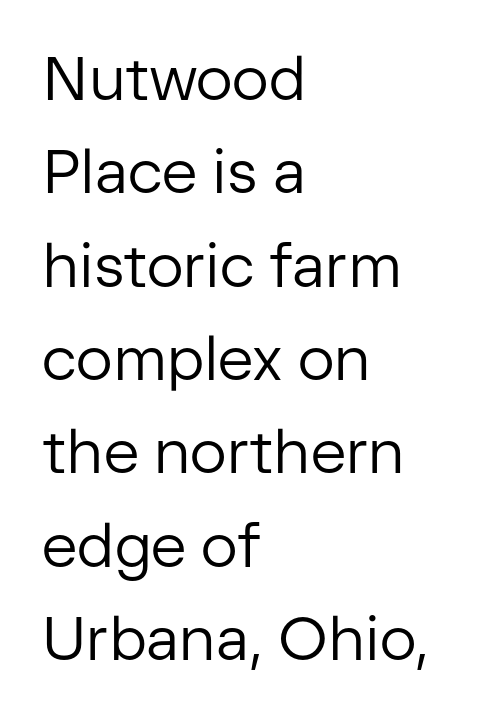
Underlining? Definitely not there. Does extra space separate the letters? No, they use regular spacing. This rendering employs a face without finishing strokes, i.e., a sans-serif. This sample is left-justified, so line endings fall wherever the words run out.
